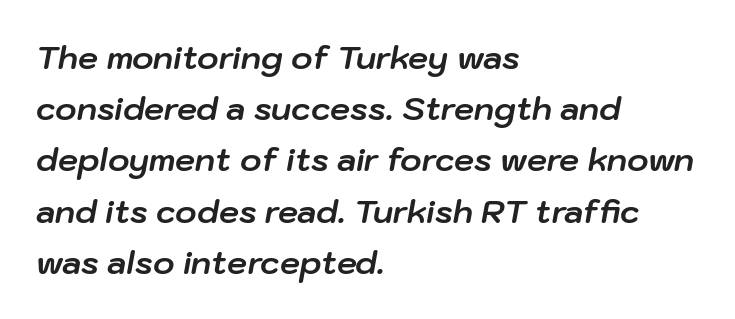
Notice how descenders clear the ascenders below comfortably — that's standard leading. Think of a printed novel: that variable character pitch is what you see here. Plenty of ink on the page — the face is bold. The face used here has a pronounced slope to its letters. In CSS terms this would be text-align: left.
